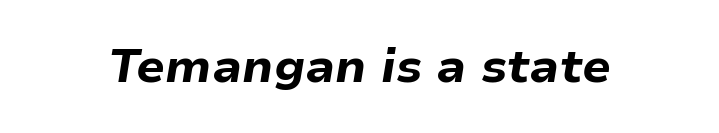
{"italic": "yes", "lean": "right", "slant_degrees": 9, "bold": "yes", "weight": "bold", "width": "normal", "stroke_contrast": "low", "x_height": "medium", "monospaced": "no", "underline": "no", "letter_spacing": "normal", "letter_spacing_em": 0.0, "glyph_px": 47}
